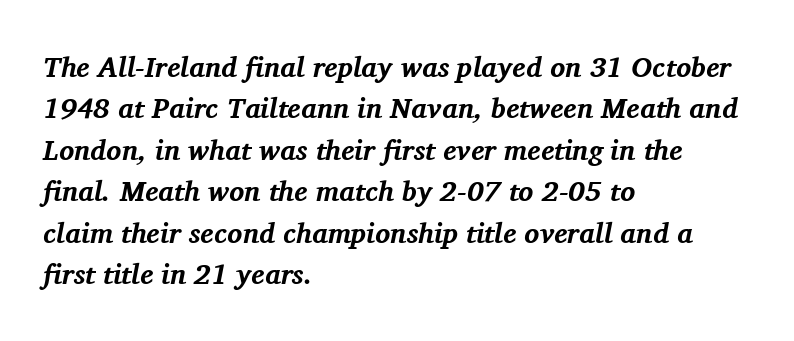
{"serif": "yes", "italic": "yes", "lean": "right", "slant_degrees": 11, "bold": "yes", "weight": "bold", "width": "normal", "stroke_contrast": "medium", "x_height": "medium", "monospaced": "no", "underline": "no", "align": "left", "line_spacing": "normal", "line_spacing_ratio": 1.48, "letter_spacing": "normal", "letter_spacing_em": 0.0, "glyph_px": 28}
